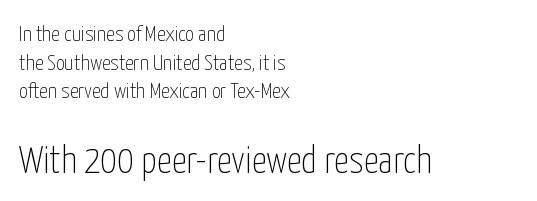
Q: Is the text bold? A: No.
Q: Is the text italic (slanted)? A: No, it is upright.
Q: Is the typeface a serif or a sans-serif typeface? A: Sans-serif.
Q: Is the text underlined? A: No.
Q: How is the paragraph aligned? A: Left-aligned.
Q: Is the spacing between letters normal or unusually wide? A: Normal.
Q: Is the spacing between lines tight, normal or loose? A: Normal.
Q: Which block of text is set in a larger size, the first (top) or the second (bottom)? A: The second (bottom) one.
Q: Width (condensed, normal, or wide)? A: Condensed.
Q: Stroke contrast? A: Low.
Q: x-height? A: Medium.
Q: Monospaced? A: No.
